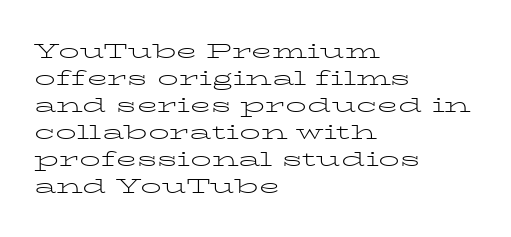
The image shows 21 px text type, upright; set left-aligned, normal line spacing (1.29x), normal letter spacing, not underlined.
